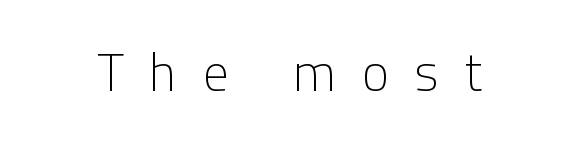
Q: Is the text bold? A: No.
Q: Is the text italic (slanted)? A: No, it is upright.
Q: Is the typeface a serif or a sans-serif typeface? A: Sans-serif.
Q: Is the text underlined? A: No.
Q: Is the spacing between letters normal or unusually wide? A: Unusually wide.
Q: Width (condensed, normal, or wide)? A: Normal.
Q: Stroke contrast? A: Low.
Q: x-height? A: Medium.
Q: Monospaced? A: No.
